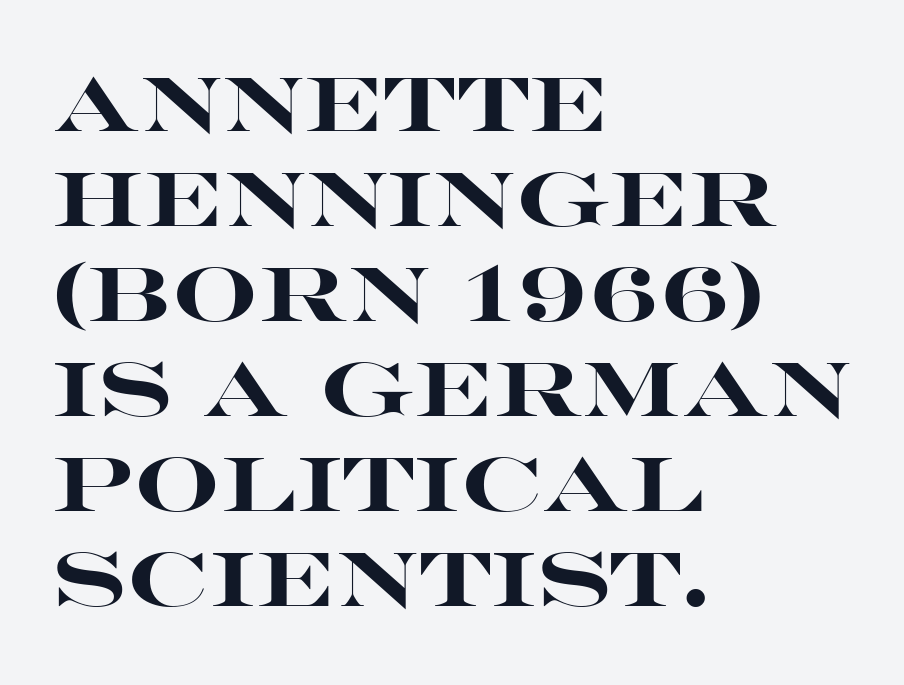
Note the varied advance widths — an 'i' is clearly narrower than an 'm'. The face used here is rendered with its standard letterfit. Type without underlining. Ascenders rise straight up at ninety degrees.
